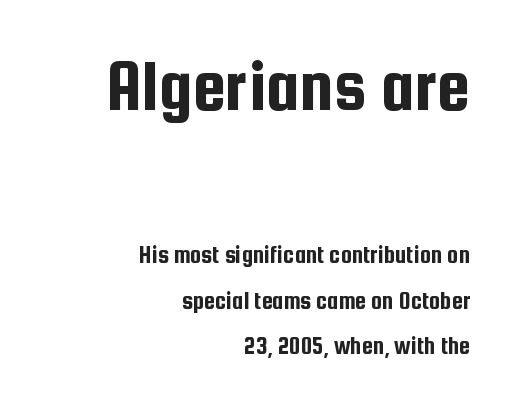
{"serif": "no", "italic": "no", "width": "condensed", "stroke_contrast": "low", "x_height": "medium", "monospaced": "no", "underline": "no", "align": "right", "line_spacing_ratio": 1.82, "letter_spacing": "normal", "letter_spacing_em": 0.0, "larger_block": "first", "size_ratio": 3.0, "glyph_px": 75}
